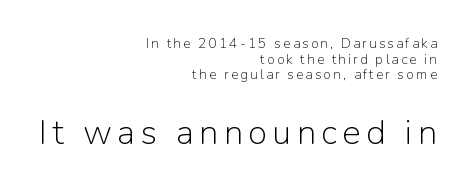
Regarding leading, the lines here are crowded together. The baseline area is clear. Caption: upper text group reduced, lower text group enlarged. The passage is arranged like a letterhead date or caption credit — flush right. Weight: in the light-to-regular range. Rendered with straight, roman letterforms.
